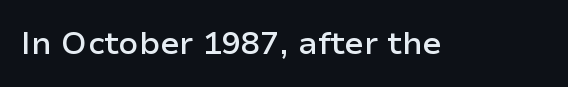
The image shows 32 px semibold sans-serif type, upright; set normal letter spacing, not underlined; low stroke contrast and a medium x-height.
